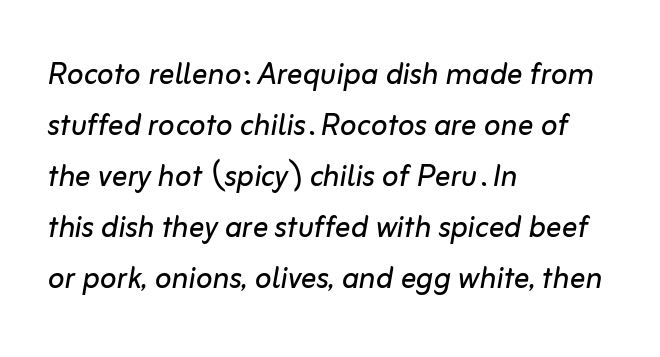
Slanted lettering throughout. Is this a fixed-width face? No — the glyphs have proportional, varying widths. Nobody drew a line under any word here. Vertically, the passage feels balanced, rows spaced as you'd expect.
